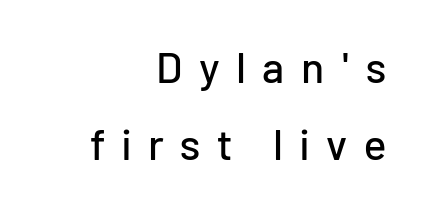
Q: Is the text italic (slanted)? A: No, it is upright.
Q: Is the typeface a serif or a sans-serif typeface? A: Sans-serif.
Q: Is the text underlined? A: No.
Q: How is the paragraph aligned? A: Right-aligned.
Q: Is the spacing between letters normal or unusually wide? A: Unusually wide.
Q: Width (condensed, normal, or wide)? A: Normal.
Q: Stroke contrast? A: Low.
Q: x-height? A: Medium.
Q: Monospaced? A: No.
